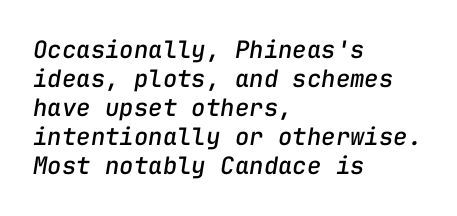
{"italic": "yes", "lean": "right", "slant_degrees": 9, "underline": "no", "align": "left", "line_spacing_ratio": 1.21, "letter_spacing": "normal", "letter_spacing_em": 0.0, "glyph_px": 24}
